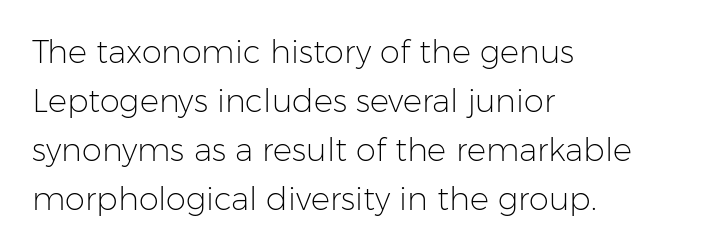
The image shows 32 px light sans-serif type, upright; set left-aligned, normal line spacing (1.53x), normal letter spacing, not underlined; low stroke contrast and a medium x-height.
